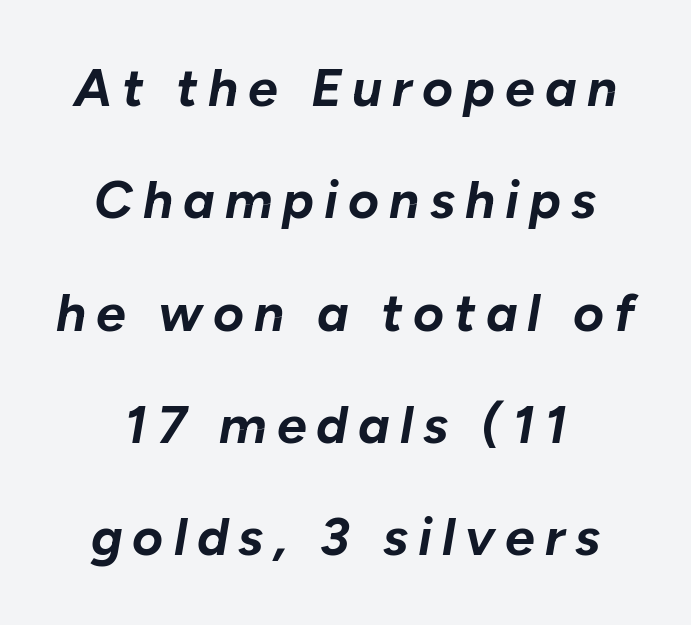
{"italic": "yes", "lean": "right", "slant_degrees": 10, "bold": "yes", "weight": "bold", "width": "normal", "stroke_contrast": "low", "x_height": "medium", "monospaced": "no", "underline": "no", "line_spacing": "loose", "line_spacing_ratio": 2.12, "glyph_px": 53}
